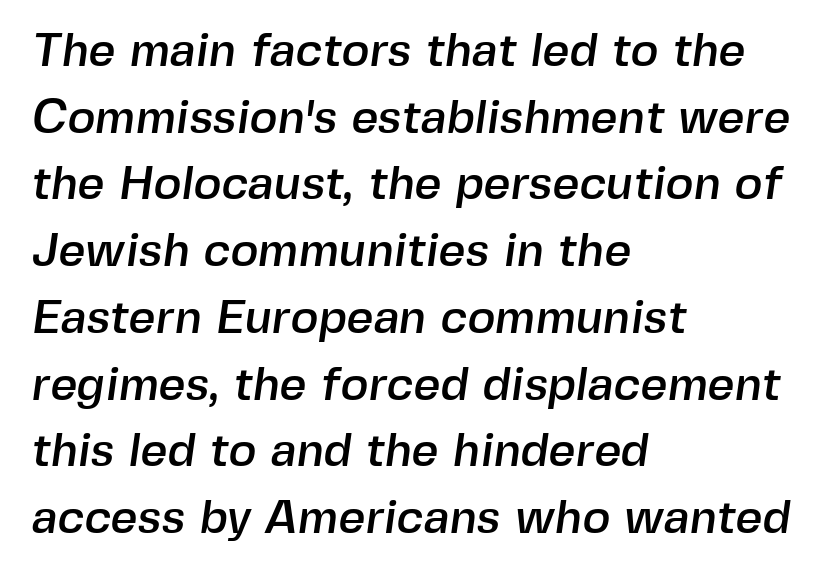
{"serif": "no", "width": "normal", "x_height": "medium", "monospaced": "no", "underline": "no", "align": "left", "line_spacing": "normal", "line_spacing_ratio": 1.42, "letter_spacing": "normal", "letter_spacing_em": 0.0, "glyph_px": 47}
